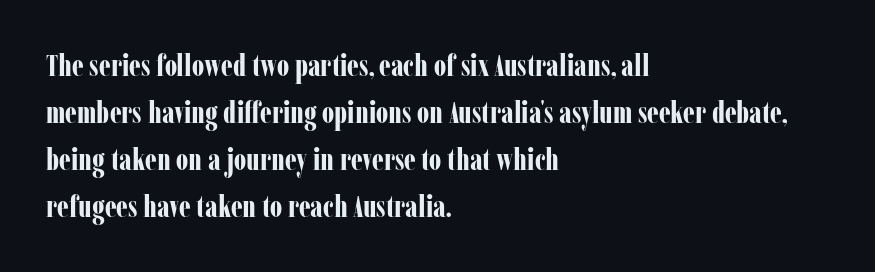
The image shows 31 px bold, condensed serif type, upright; set left-aligned, normal line spacing (1.52x), normal letter spacing, not underlined; low stroke contrast and a medium x-height.
